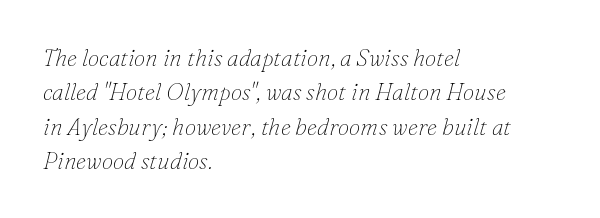
{"italic": "yes", "lean": "right", "slant_degrees": 16, "bold": "no", "underline": "no", "align": "left", "line_spacing": "normal", "line_spacing_ratio": 1.49, "letter_spacing": "normal", "letter_spacing_em": 0.0, "glyph_px": 23}
